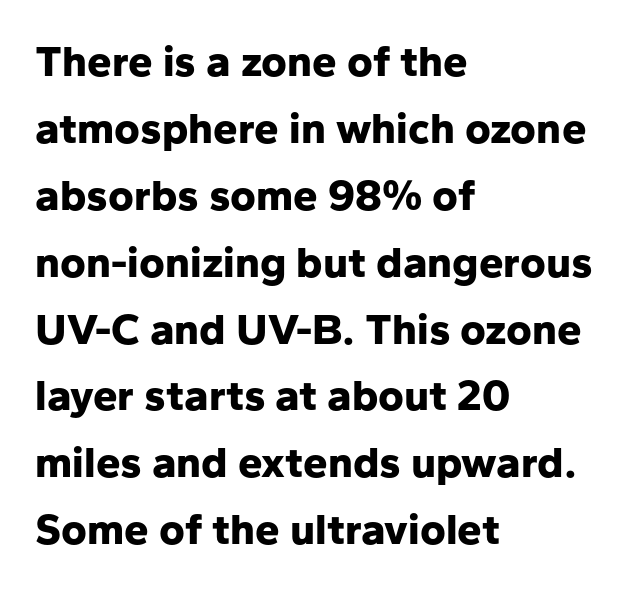
The typesetting leans heavy: a genuine bold. Upright lettering throughout. Anything drawn beneath the words? Only blank space. Regarding leading, the lines here are spaced in the standard way. The face used here is rendered with its standard letterfit. Note: no serifs on the glyphs.
